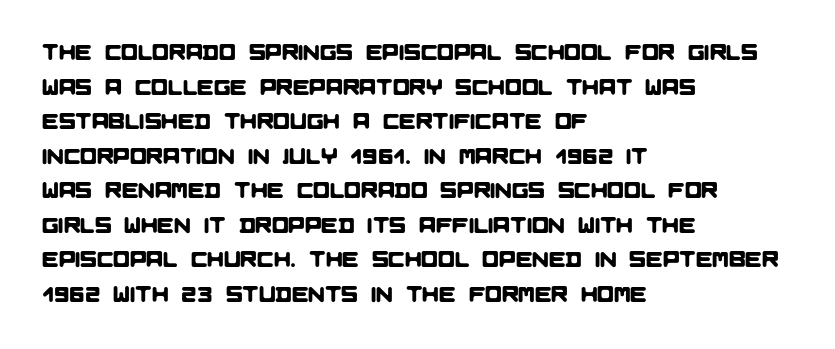
{"underline": "no", "align": "left", "line_spacing": "normal", "line_spacing_ratio": 1.57, "letter_spacing": "normal", "letter_spacing_em": 0.0, "glyph_px": 22}
